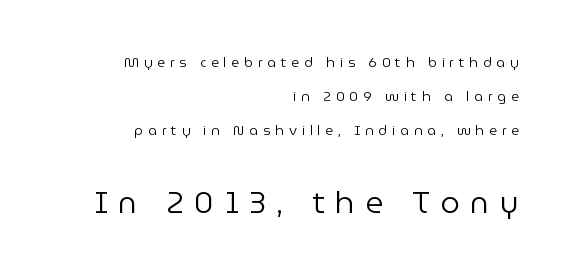
Quick note: interline space is abundant. Does the type have serifs? No, each stem ends abruptly. Italic? Not at all — the glyphs are vertical. A clean baseline with only descenders dipping below it. Observe the wide spacing: letters keep a clear distance from each other.
